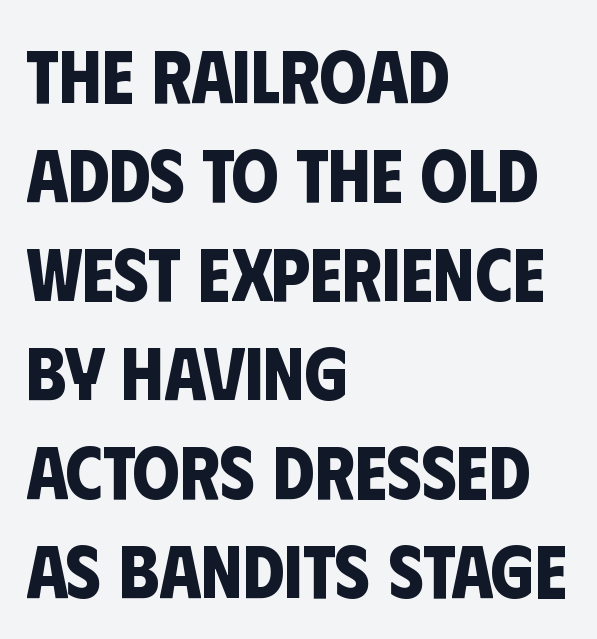
Q: Is the text bold? A: Yes.
Q: Is the typeface a serif or a sans-serif typeface? A: Sans-serif.
Q: Is the text underlined? A: No.
Q: How is the paragraph aligned? A: Left-aligned.
Q: Is the spacing between letters normal or unusually wide? A: Normal.
Q: Is the spacing between lines tight, normal or loose? A: Normal.
Q: Width (condensed, normal, or wide)? A: Condensed.
Q: Stroke contrast? A: Low.
Q: x-height? A: Large.
Q: Monospaced? A: No.
